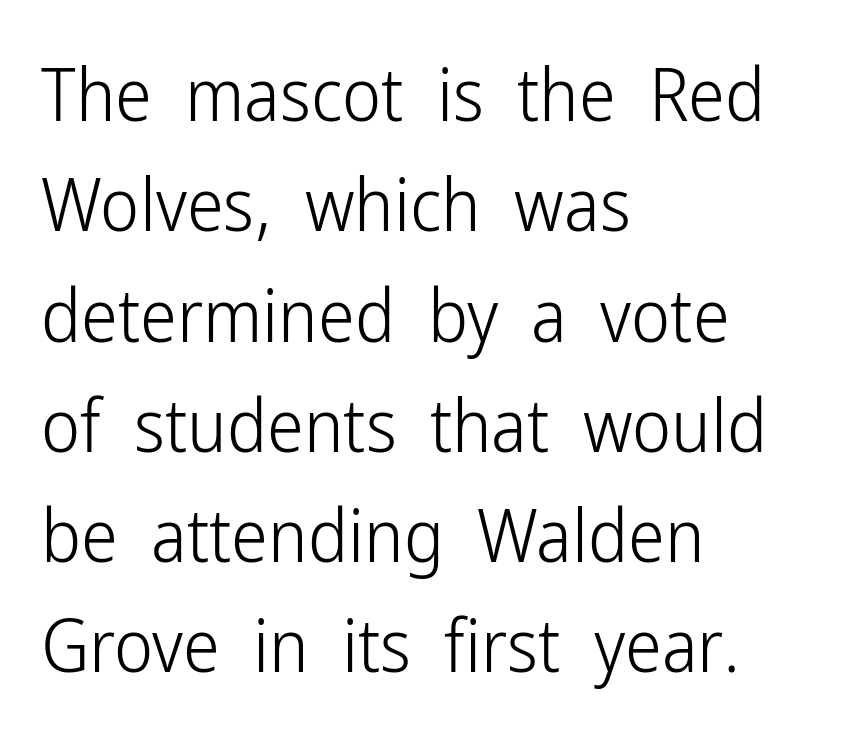
{"serif": "no", "italic": "no", "bold": "no", "weight": "light", "width": "condensed", "stroke_contrast": "low", "x_height": "medium", "monospaced": "no", "underline": "no", "align": "left", "line_spacing": "normal", "line_spacing_ratio": 1.49, "letter_spacing": "normal", "letter_spacing_em": 0.0, "glyph_px": 74}
